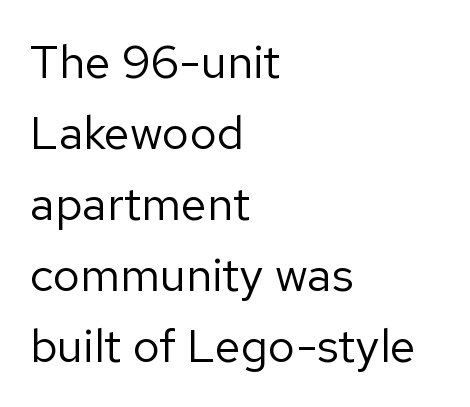
Q: Is the text bold? A: No.
Q: Is the text italic (slanted)? A: No, it is upright.
Q: Is the typeface a serif or a sans-serif typeface? A: Sans-serif.
Q: Is the text underlined? A: No.
Q: How is the paragraph aligned? A: Left-aligned.
Q: Is the spacing between letters normal or unusually wide? A: Normal.
Q: Is the spacing between lines tight, normal or loose? A: Normal.
Q: Width (condensed, normal, or wide)? A: Normal.
Q: Stroke contrast? A: Low.
Q: x-height? A: Medium.
Q: Monospaced? A: No.
